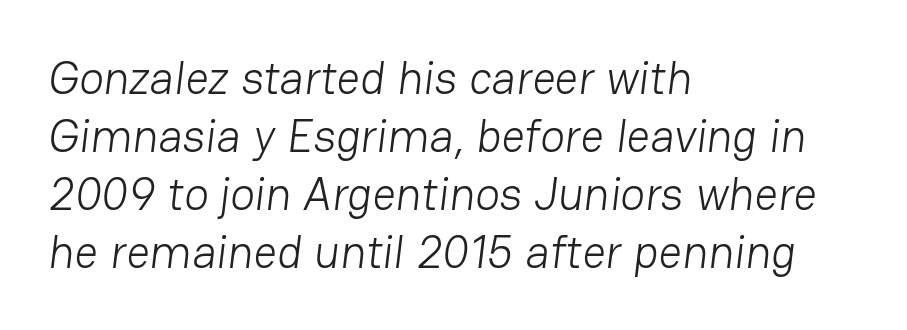
{"serif": "no", "bold": "no", "weight": "light", "width": "normal", "stroke_contrast": "low", "x_height": "medium", "monospaced": "no", "underline": "no", "align": "left", "line_spacing": "normal", "line_spacing_ratio": 1.26, "letter_spacing": "normal", "letter_spacing_em": 0.0, "glyph_px": 46}
